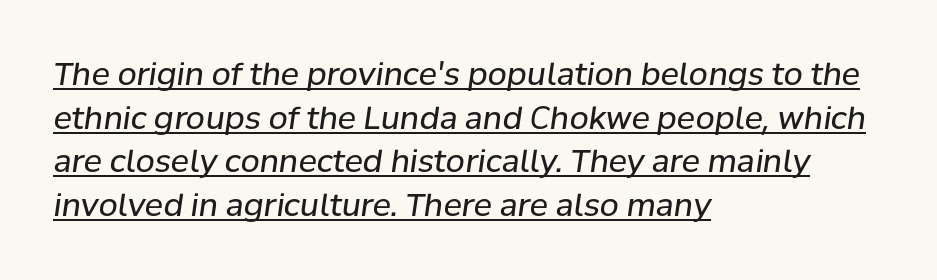
Q: Is the text bold? A: No.
Q: Is the text italic (slanted)? A: Yes, it leans right by about 8 degrees.
Q: Is the text underlined? A: Yes.
Q: How is the paragraph aligned? A: Left-aligned.
Q: Is the spacing between letters normal or unusually wide? A: Normal.
Q: Is the spacing between lines tight, normal or loose? A: Normal.
Q: Width (condensed, normal, or wide)? A: Normal.
Q: Stroke contrast? A: Low.
Q: x-height? A: Medium.
Q: Monospaced? A: No.
